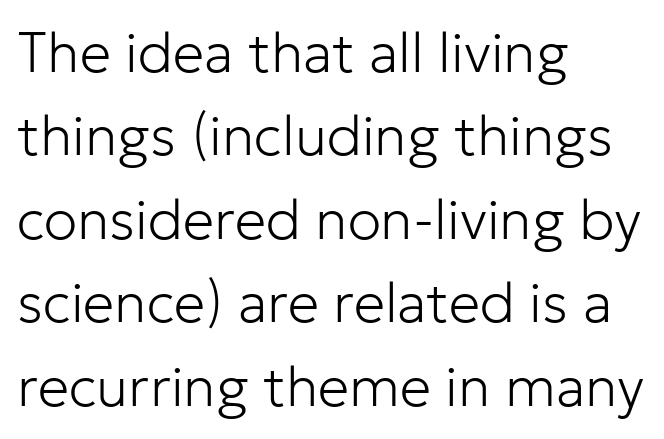
Q: Is the text bold? A: No.
Q: Is the text italic (slanted)? A: No, it is upright.
Q: Is the typeface a serif or a sans-serif typeface? A: Sans-serif.
Q: Is the text underlined? A: No.
Q: How is the paragraph aligned? A: Left-aligned.
Q: Is the spacing between letters normal or unusually wide? A: Normal.
Q: Is the spacing between lines tight, normal or loose? A: Normal.
Q: Width (condensed, normal, or wide)? A: Normal.
Q: Stroke contrast? A: Low.
Q: x-height? A: Medium.
Q: Monospaced? A: No.
